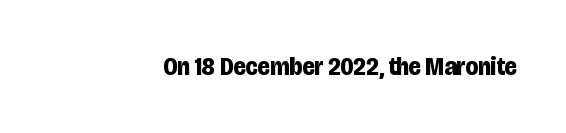
The image shows 26 px bold type, upright; set normal letter spacing, not underlined.
